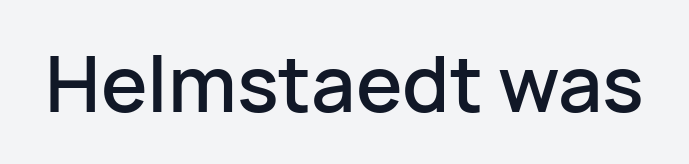
The space directly below the letters is spotless. Serif or sans? Sans — the stroke terminals are bare. The specimen reads as upright at a glance. The letters advance in unequal steps, a hallmark of proportional type. Inter-character spacing is left at the font's built-in metrics.
